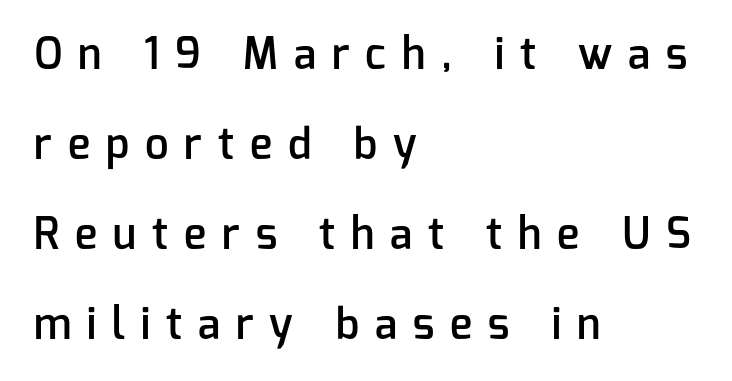
Q: Is the text bold? A: Semi-bold.
Q: Is the text italic (slanted)? A: No, it is upright.
Q: Is the typeface a serif or a sans-serif typeface? A: Sans-serif.
Q: Is the text underlined? A: No.
Q: How is the paragraph aligned? A: Left-aligned.
Q: Is the spacing between letters normal or unusually wide? A: Unusually wide.
Q: Is the spacing between lines tight, normal or loose? A: Loose.
Q: Width (condensed, normal, or wide)? A: Normal.
Q: Stroke contrast? A: Low.
Q: x-height? A: Medium.
Q: Monospaced? A: No.
